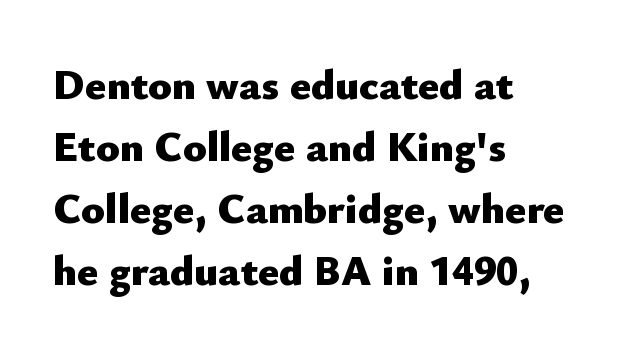
The glyphs are unaccompanied by any horizontal stroke below them. Posture: straight, roman, zero tilt. Looks like regular typesetting: each glyph gets only the width it needs. The typesetter chose a ragged-right arrangement here. The line-height multiplier appears to be the usual default. This sample uses plain, unmodified letter spacing.
